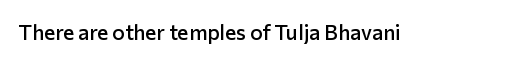
The image shows 21 px text type, upright; set normal letter spacing, not underlined.
